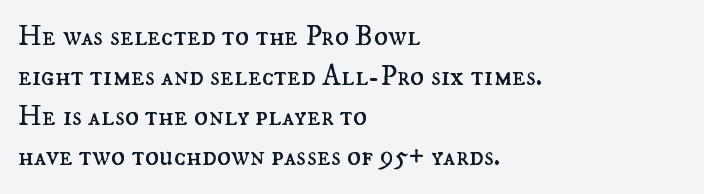
Q: Is the text bold? A: No.
Q: Is the text italic (slanted)? A: No, it is upright.
Q: Is the text underlined? A: No.
Q: How is the paragraph aligned? A: Left-aligned.
Q: Is the spacing between letters normal or unusually wide? A: Normal.
Q: Is the spacing between lines tight, normal or loose? A: Normal.
Q: Width (condensed, normal, or wide)? A: Normal.
Q: Stroke contrast? A: Medium.
Q: x-height? A: Small.
Q: Monospaced? A: No.
